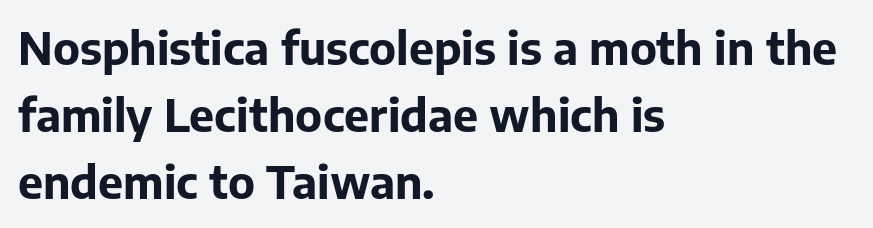
The face used here is proportionally spaced, like ordinary book or web type. Italic? Not at all — the glyphs are vertical. Alignment: flush left. In terms of letterform style, serifs are entirely absent. Look at the stroke-to-counter ratio: heavy, a bold. Vertical spacing — default.
